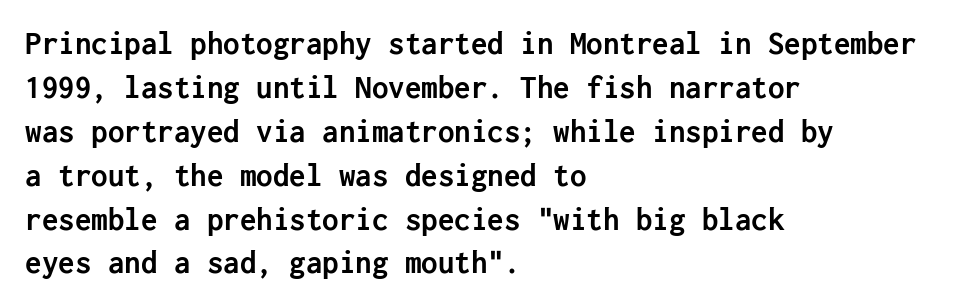
Q: Is the text bold? A: Yes.
Q: Is the text italic (slanted)? A: No, it is upright.
Q: Is the typeface a serif or a sans-serif typeface? A: Sans-serif.
Q: Is the text underlined? A: No.
Q: How is the paragraph aligned? A: Left-aligned.
Q: Is the spacing between letters normal or unusually wide? A: Normal.
Q: Is the spacing between lines tight, normal or loose? A: Normal.
Q: Width (condensed, normal, or wide)? A: Normal.
Q: Stroke contrast? A: Low.
Q: x-height? A: Medium.
